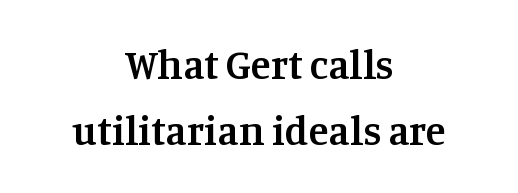
{"serif": "yes", "italic": "no", "bold": "semi", "weight": "semibold", "width": "normal", "stroke_contrast": "medium", "x_height": "large", "monospaced": "no", "underline": "no", "align": "center", "line_spacing": "normal", "line_spacing_ratio": 1.6, "letter_spacing": "normal", "letter_spacing_em": 0.0, "glyph_px": 41}
